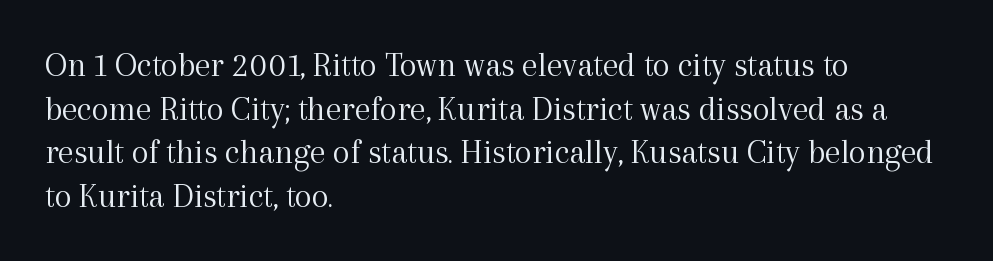
Little horizontal feet cap the strokes, marking this as serif type. Nobody touched the tracking dial on this one. Heft: none added — not bold. Varying glyph widths throughout — classic text-font behaviour. Alignment: flush left. Posture: upright roman.
